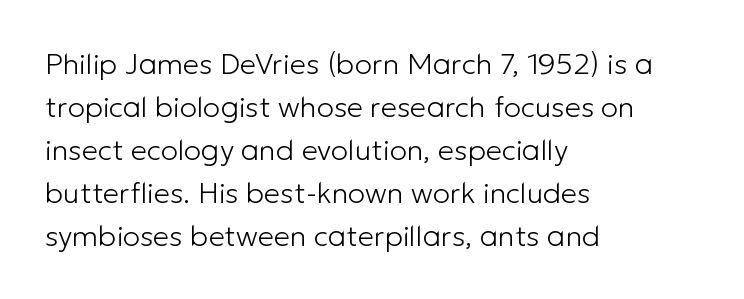
{"serif": "no", "italic": "no", "bold": "no", "weight": "light", "width": "normal", "stroke_contrast": "low", "x_height": "medium", "monospaced": "no", "underline": "no", "align": "left", "line_spacing": "normal", "line_spacing_ratio": 1.48, "letter_spacing": "normal", "letter_spacing_em": 0.0, "glyph_px": 29}
